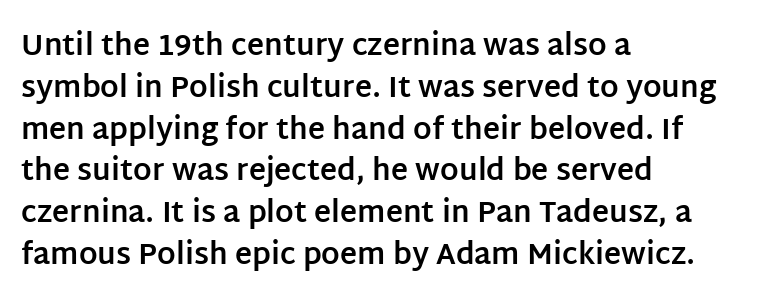
{"serif": "no", "italic": "no", "bold": "yes", "weight": "bold", "width": "normal", "stroke_contrast": "low", "x_height": "large", "monospaced": "no", "underline": "no", "align": "left", "line_spacing": "normal", "line_spacing_ratio": 1.44, "letter_spacing": "normal", "letter_spacing_em": 0.0, "glyph_px": 29}
